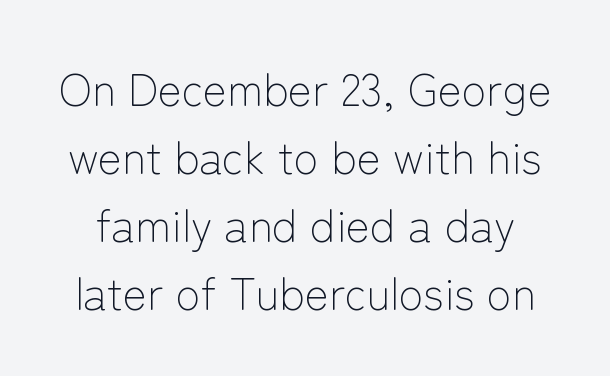
The image shows 45 px light sans-serif type, upright; set normal line spacing (1.51x), normal letter spacing, not underlined; low stroke contrast and a medium x-height.
